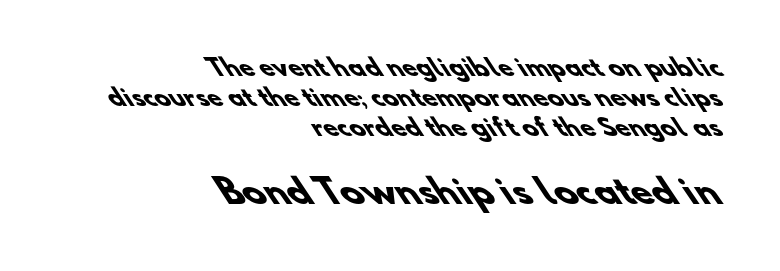
The image shows 34 px heavy sans-serif type; set right-aligned, normal line spacing (1.31x), normal letter spacing, not underlined; the second (bottom) block is 1.48x larger; low stroke contrast and a small x-height.
